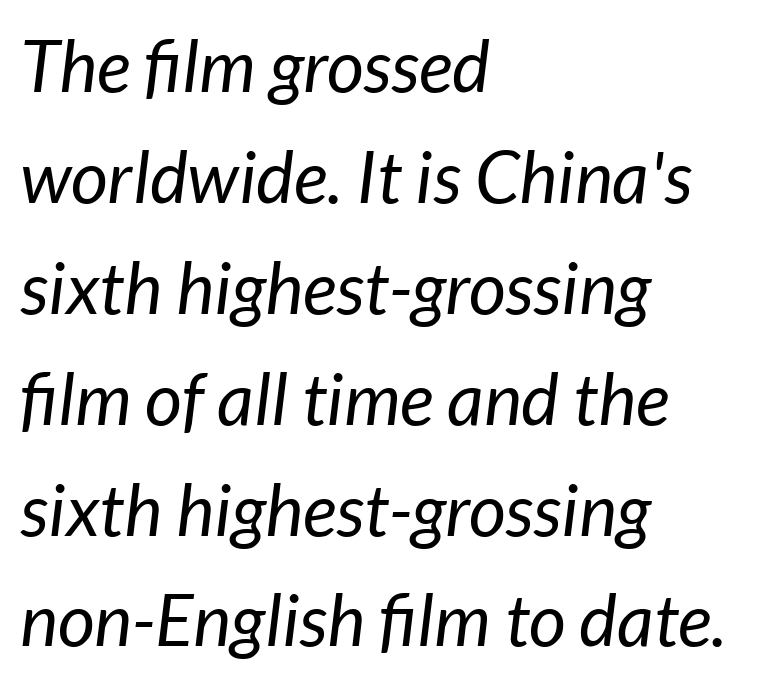
Q: Is the text bold? A: No.
Q: Is the text italic (slanted)? A: Yes, it leans right by about 7 degrees.
Q: Is the text underlined? A: No.
Q: How is the paragraph aligned? A: Left-aligned.
Q: Is the spacing between letters normal or unusually wide? A: Normal.
Q: Is the spacing between lines tight, normal or loose? A: Normal.
Q: Width (condensed, normal, or wide)? A: Normal.
Q: Stroke contrast? A: Low.
Q: x-height? A: Medium.
Q: Monospaced? A: No.
